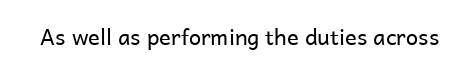
The image shows 22 px text type, upright; set normal letter spacing, not underlined.
